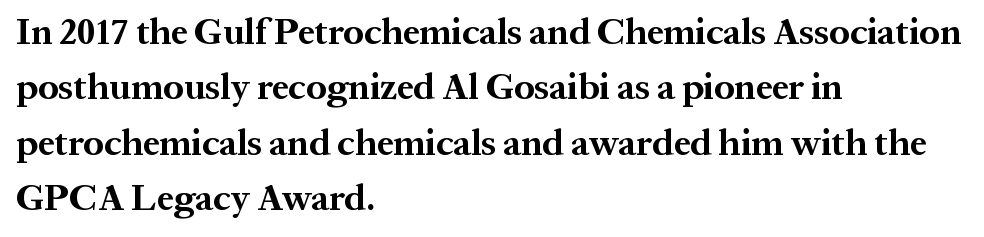
Q: Is the text bold? A: Yes.
Q: Is the text italic (slanted)? A: No, it is upright.
Q: Is the typeface a serif or a sans-serif typeface? A: Serif.
Q: Is the text underlined? A: No.
Q: How is the paragraph aligned? A: Left-aligned.
Q: Is the spacing between letters normal or unusually wide? A: Normal.
Q: Is the spacing between lines tight, normal or loose? A: Normal.
Q: Width (condensed, normal, or wide)? A: Normal.
Q: Stroke contrast? A: Medium.
Q: x-height? A: Medium.
Q: Monospaced? A: No.
